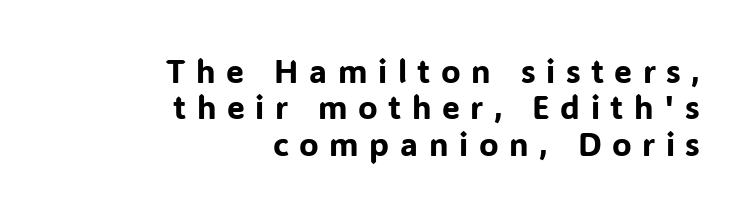
Q: Is the text italic (slanted)? A: No, it is upright.
Q: Is the typeface a serif or a sans-serif typeface? A: Sans-serif.
Q: Is the text underlined? A: No.
Q: How is the paragraph aligned? A: Right-aligned.
Q: Is the spacing between letters normal or unusually wide? A: Unusually wide.
Q: Is the spacing between lines tight, normal or loose? A: Tight.
Q: Width (condensed, normal, or wide)? A: Normal.
Q: Stroke contrast? A: Low.
Q: x-height? A: Medium.
Q: Monospaced? A: No.
